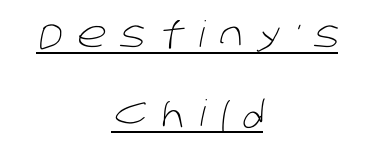
{"serif": "no", "bold": "no", "weight": "light", "width": "normal", "stroke_contrast": "low", "x_height": "large", "monospaced": "no", "underline": "yes", "align": "center", "line_spacing": "loose", "line_spacing_ratio": 2.2, "letter_spacing": "wide", "letter_spacing_em": 0.42, "glyph_px": 36}
